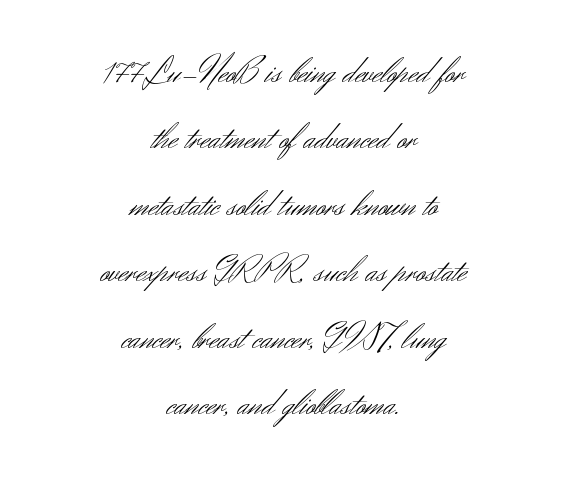
{"serif": "no", "bold": "no", "weight": "light", "width": "normal", "stroke_contrast": "medium", "x_height": "small", "monospaced": "no", "underline": "no", "align": "center", "line_spacing_ratio": 1.75, "letter_spacing": "normal", "letter_spacing_em": 0.0, "glyph_px": 38}
